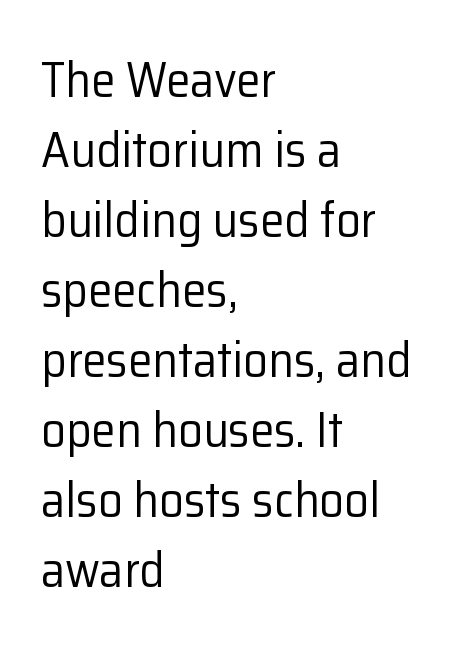
This block has exactly the height ordinary leading produces. The lettering holds an erect, upright posture throughout. The cut favours lightness, reaching ordinary text weight at its darkest. Each line starts at the same left margin while the right side varies. This sample has the flowing, uneven cadence of proportional lettering.
